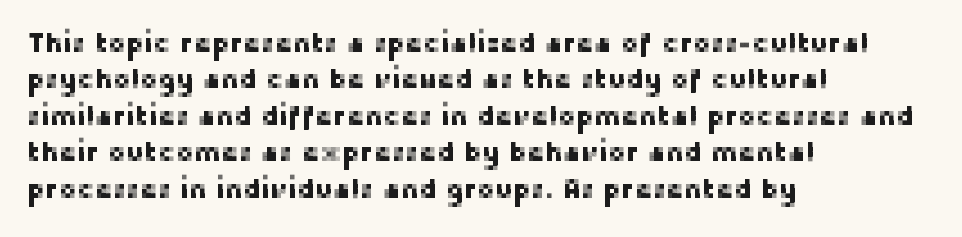
The image shows 27 px text type, upright; set left-aligned, normal line spacing (1.35x), normal letter spacing, not underlined.
